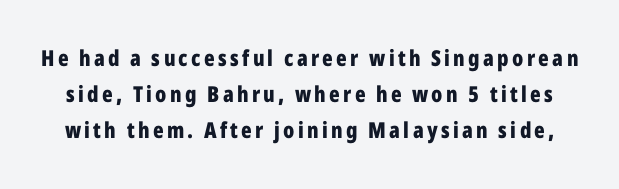
Italic: no, the glyphs are upright roman. Vertically, the passage feels balanced, rows spaced as you'd expect. Thick stems and heavy bowls — unmistakably bold. No word sits above an underline.
